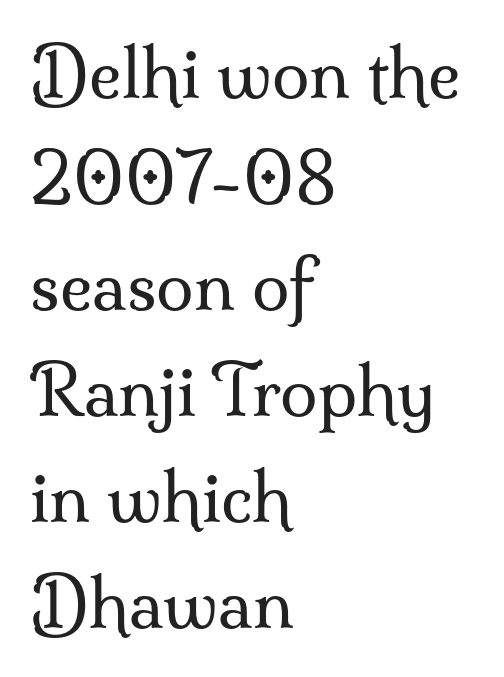
Q: Is the text bold? A: No.
Q: Is the text italic (slanted)? A: No, it is upright.
Q: Is the typeface a serif or a sans-serif typeface? A: Serif.
Q: Is the text underlined? A: No.
Q: How is the paragraph aligned? A: Left-aligned.
Q: Is the spacing between letters normal or unusually wide? A: Normal.
Q: Is the spacing between lines tight, normal or loose? A: Normal.
Q: Width (condensed, normal, or wide)? A: Normal.
Q: Stroke contrast? A: Medium.
Q: x-height? A: Small.
Q: Monospaced? A: No.
